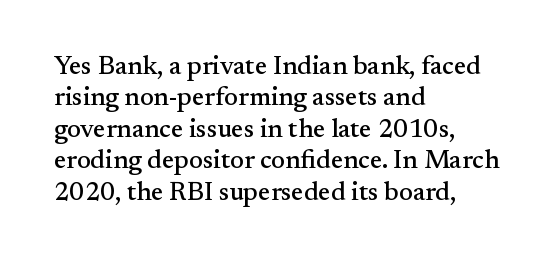
The image shows 26 px text type, upright; set left-aligned, line spacing 1.21x, normal letter spacing, not underlined.
